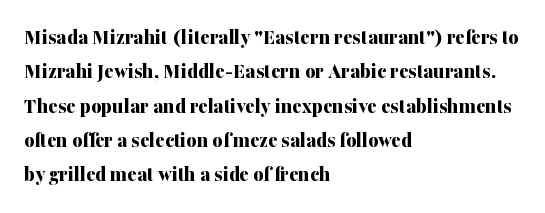
Upright lettering throughout. Just letters on the line, the space beneath them empty. The vertical gap from one line to the next is medium. Strong, thick strokes mark this as bold type. Short and long lines alike share a common starting point at left.
